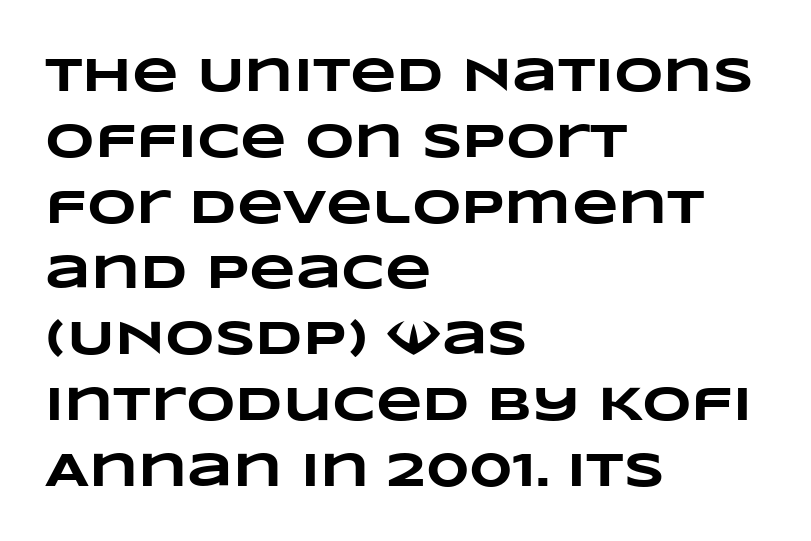
The image shows 48 px heavy, wide type; set left-aligned, normal line spacing (1.37x), normal letter spacing, not underlined; low stroke contrast and a large x-height.
